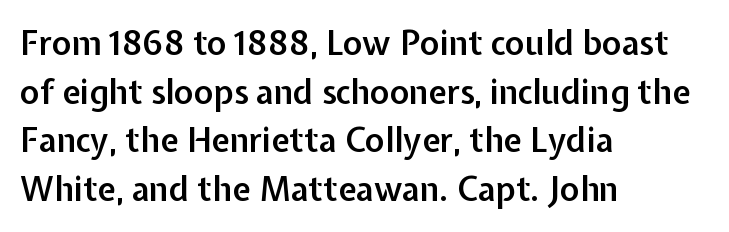
Q: Is the text bold? A: Semi-bold.
Q: Is the text italic (slanted)? A: No, it is upright.
Q: Is the typeface a serif or a sans-serif typeface? A: Sans-serif.
Q: Is the text underlined? A: No.
Q: How is the paragraph aligned? A: Left-aligned.
Q: Is the spacing between letters normal or unusually wide? A: Normal.
Q: Is the spacing between lines tight, normal or loose? A: Normal.
Q: Width (condensed, normal, or wide)? A: Normal.
Q: Stroke contrast? A: Low.
Q: x-height? A: Medium.
Q: Monospaced? A: No.
